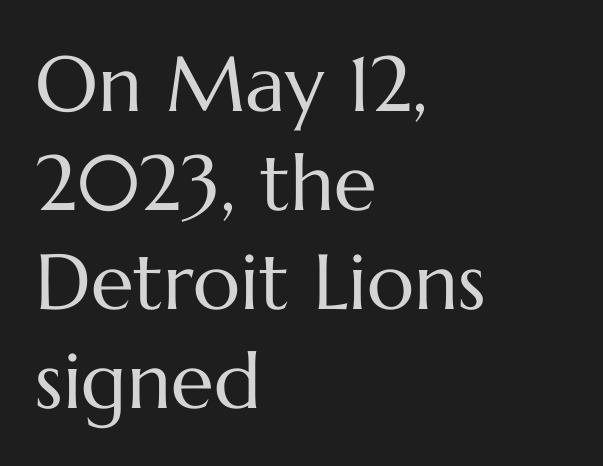
The space between consecutive lines is moderate. Inter-character spacing is left at the font's built-in metrics. Which margin do the lines hug? The left one — the right edge is uneven. The lettering stays uniformly vertical, giving the passage a roman look.
